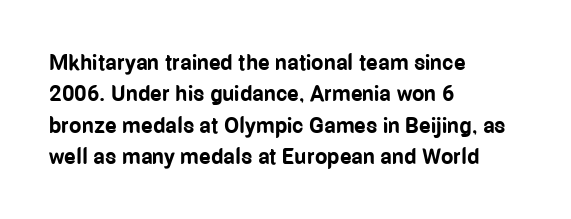
The image shows 22 px bold type, upright; set left-aligned, normal line spacing (1.43x), normal letter spacing, not underlined.
